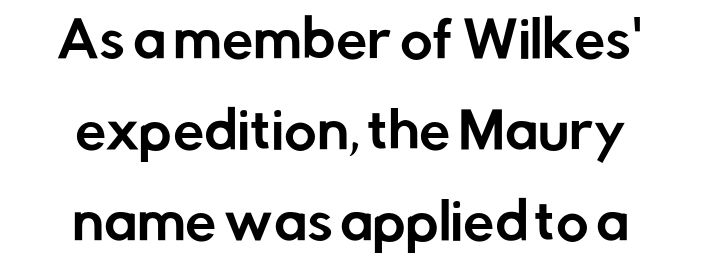
{"serif": "no", "italic": "no", "width": "normal", "stroke_contrast": "low", "x_height": "medium", "monospaced": "no", "underline": "no", "align": "center", "line_spacing_ratio": 1.82, "letter_spacing": "normal", "letter_spacing_em": 0.0, "glyph_px": 50}
